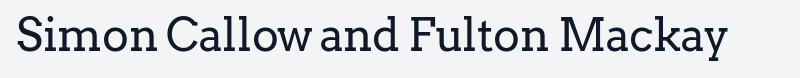
The rendering shows small feet on the letterforms — a serif design. You could not count columns in this text — the font is proportionally spaced. Underline: absent. This reads as an unemphasized weight, regular at the heaviest.
